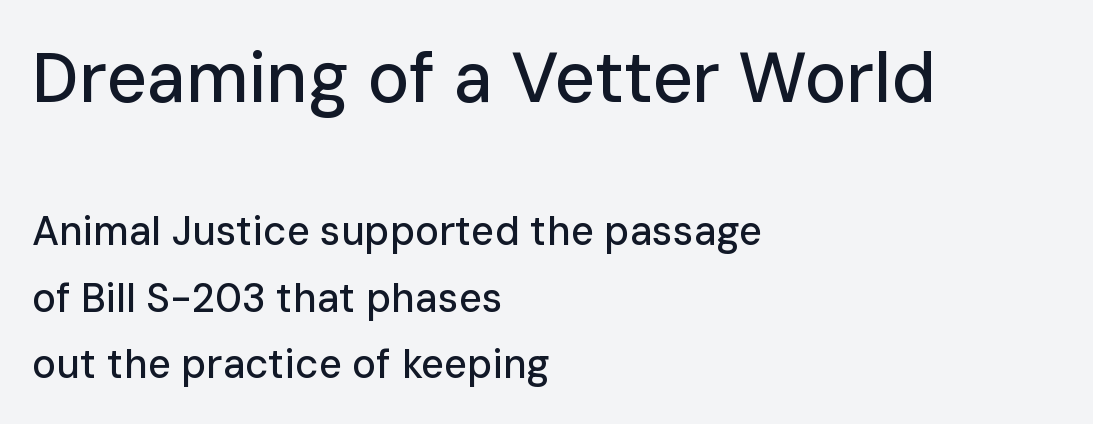
The image shows 70 px sans-serif type, upright; set left-aligned, normal line spacing (1.67x), normal letter spacing, not underlined; the first (top) block is 1.75x larger; low stroke contrast and a medium x-height.
